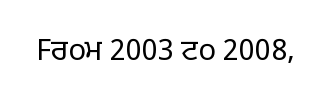
Stems here are at most as thick as an everyday book face. No italicization has been applied; the sample stays upright. Varying glyph widths throughout — classic text-font behaviour. Each word holds together tightly as a unit, with standard inter-letter gaps.
